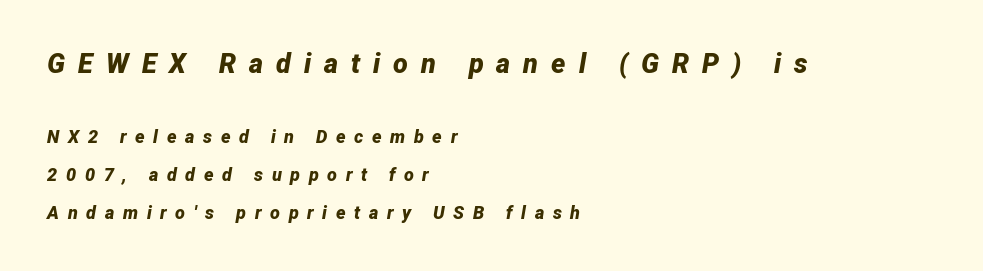
The passage is arranged the way most books set body copy — flush left. Loose tracking; the words dissolve into strings of separated letters. Strong, thick strokes mark this as bold type. Reading down the column, the eye jumps a long way to each next line.
